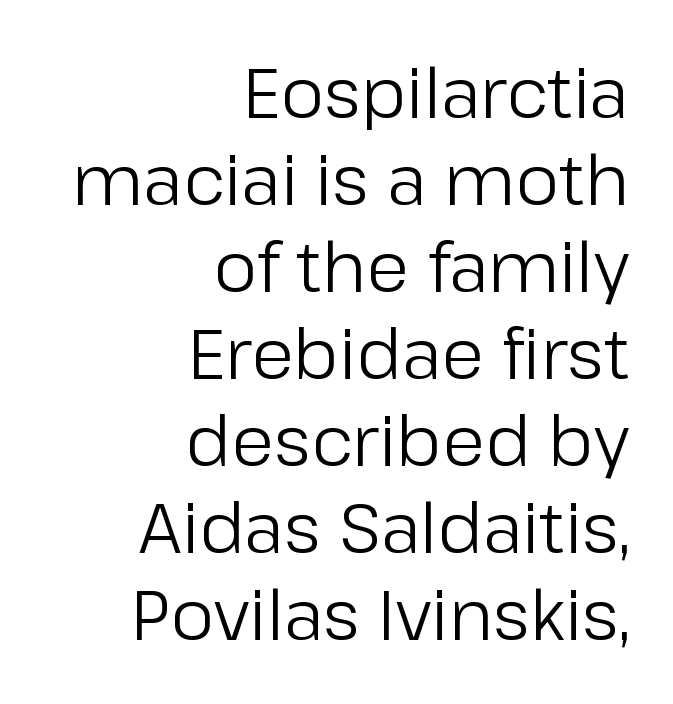
The image shows 69 px regular-weight sans-serif type, upright; set right-aligned, normal line spacing (1.26x), normal letter spacing, not underlined; low stroke contrast and a medium x-height.
